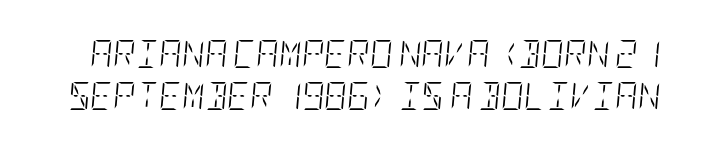
{"italic": "yes", "lean": "right", "slant_degrees": 5, "bold": "no", "weight": "light", "width": "condensed", "stroke_contrast": "low", "x_height": "large", "underline": "no", "line_spacing": "normal", "line_spacing_ratio": 1.49, "letter_spacing": "normal", "letter_spacing_em": 0.0, "glyph_px": 28}
